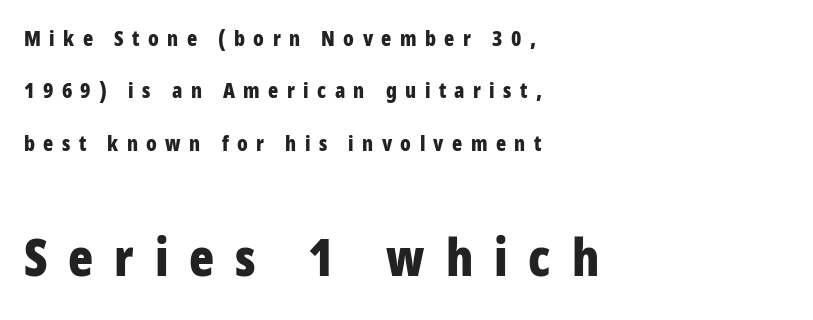
The image shows 52 px bold, condensed sans-serif type, upright; set left-aligned, loose line spacing (2.5x), unusually wide letter spacing (+0.4 em), not underlined; the second (bottom) block is 2.48x larger; low stroke contrast and a large x-height.
